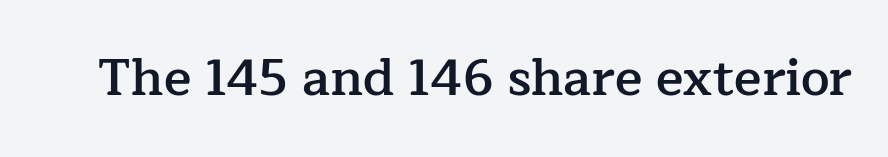
The image shows 51 px semibold serif type, upright; set normal letter spacing, not underlined; low stroke contrast and a medium x-height.
